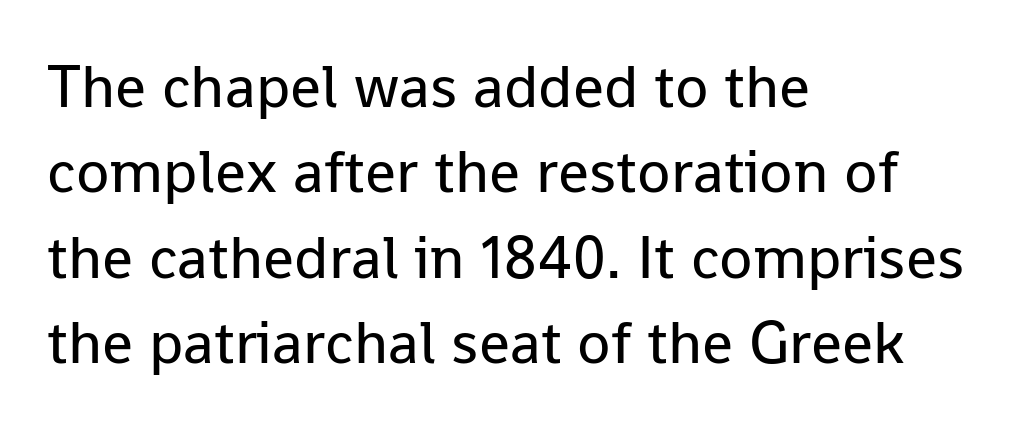
The image shows 61 px regular-weight sans-serif type, upright; set left-aligned, normal line spacing (1.4x), normal letter spacing, not underlined; low stroke contrast and a medium x-height.
